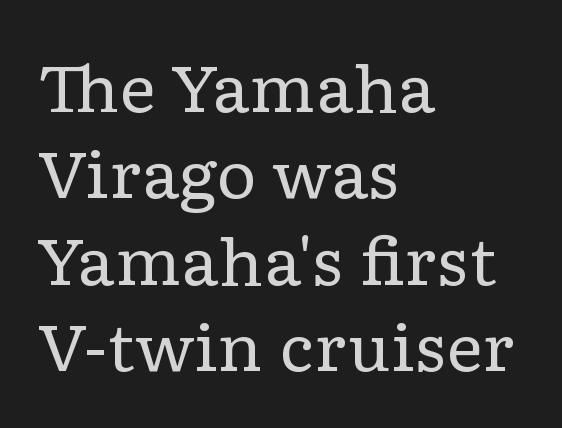
The image shows 63 px regular-weight, wide serif type, upright; set left-aligned, normal line spacing (1.37x), normal letter spacing, not underlined; low stroke contrast and a medium x-height.
